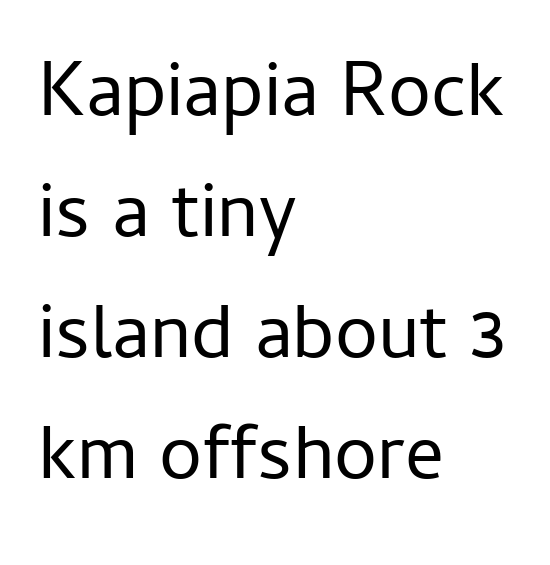
{"serif": "no", "italic": "no", "bold": "no", "weight": "regular", "width": "normal", "stroke_contrast": "low", "x_height": "medium", "monospaced": "no", "underline": "no", "align": "left", "line_spacing": "normal", "line_spacing_ratio": 1.57, "letter_spacing": "normal", "letter_spacing_em": 0.0, "glyph_px": 77}
